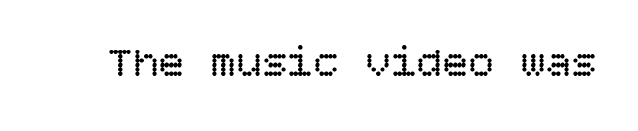
A typesetter would call this zero additional tracking. The baseline area is clear. A light-to-regular cut is what we see here. The typography opts for an upright posture over an oblique one.
